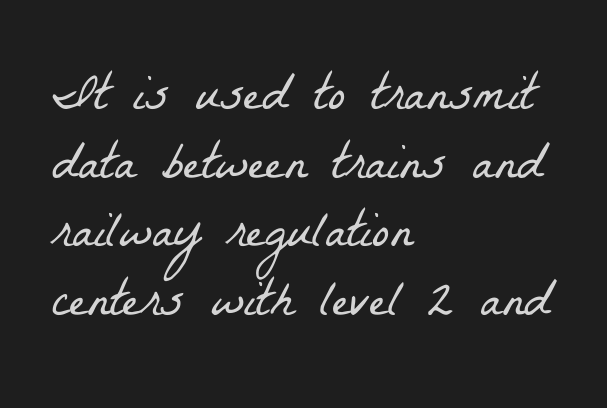
The image shows 52 px light, condensed serif type; set left-aligned, normal line spacing (1.32x), normal letter spacing, not underlined; low stroke contrast and a medium x-height.
